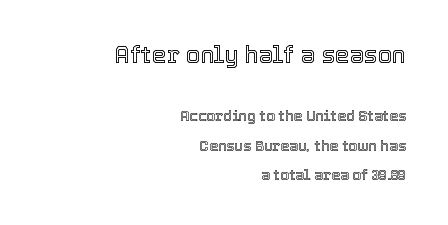
Q: Is the text italic (slanted)? A: No, it is upright.
Q: Is the text underlined? A: No.
Q: How is the paragraph aligned? A: Right-aligned.
Q: Is the spacing between letters normal or unusually wide? A: Normal.
Q: Is the spacing between lines tight, normal or loose? A: Loose.
Q: Which block of text is set in a larger size, the first (top) or the second (bottom)? A: The first (top) one.
